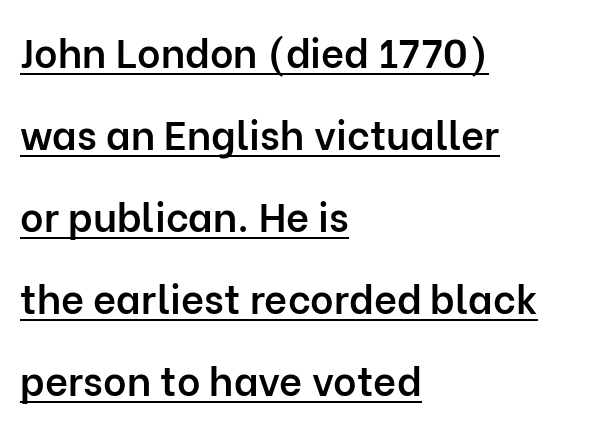
{"serif": "no", "italic": "no", "bold": "semi", "weight": "semibold", "width": "normal", "stroke_contrast": "low", "x_height": "medium", "monospaced": "no", "underline": "yes", "align": "left", "line_spacing": "loose", "line_spacing_ratio": 2.05, "letter_spacing": "normal", "letter_spacing_em": 0.0, "glyph_px": 40}
